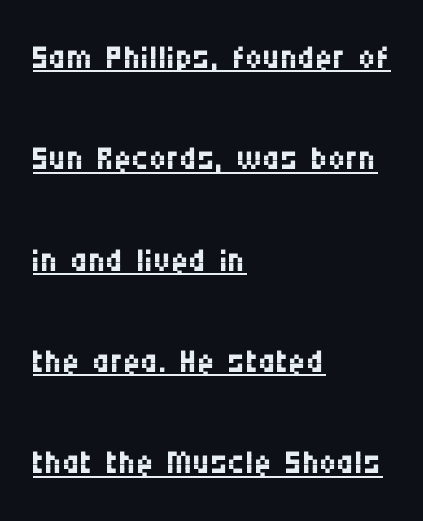
The image shows 48 px regular-weight, condensed sans-serif type, upright; set left-aligned, loose line spacing (2.11x), normal letter spacing, underlined; medium stroke contrast and a large x-height.
